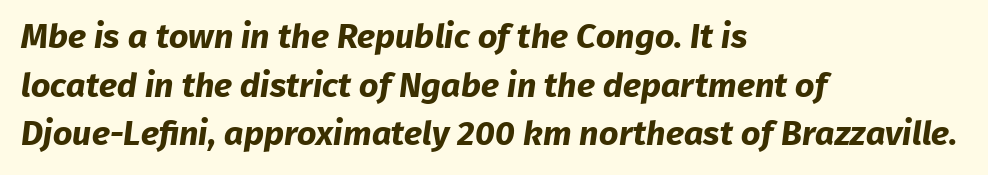
{"serif": "no", "bold": "yes", "weight": "bold", "width": "normal", "stroke_contrast": "low", "x_height": "medium", "monospaced": "no", "underline": "no", "align": "left", "line_spacing": "normal", "line_spacing_ratio": 1.43, "letter_spacing": "normal", "letter_spacing_em": 0.0, "glyph_px": 34}
